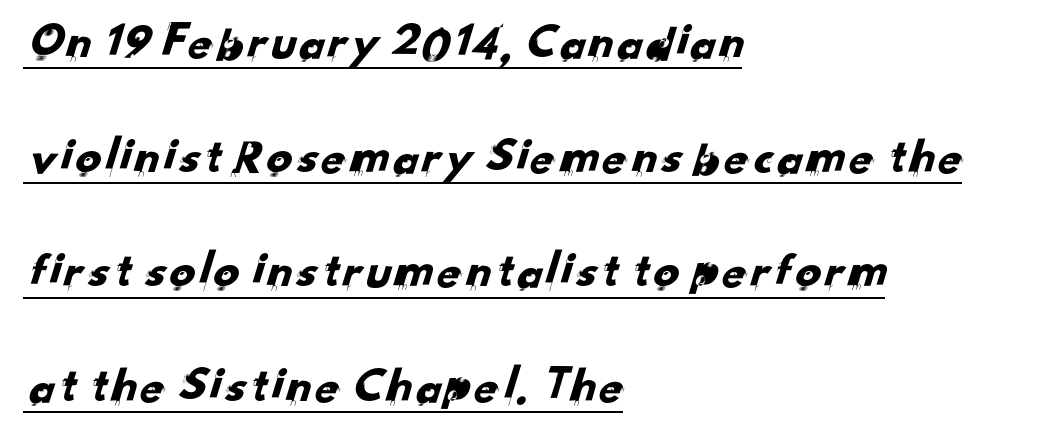
Q: Is the typeface a serif or a sans-serif typeface? A: Sans-serif.
Q: Is the text underlined? A: Yes.
Q: How is the paragraph aligned? A: Left-aligned.
Q: Is the spacing between letters normal or unusually wide? A: Normal.
Q: Is the spacing between lines tight, normal or loose? A: Loose.
Q: Width (condensed, normal, or wide)? A: Normal.
Q: Stroke contrast? A: Low.
Q: x-height? A: Small.
Q: Monospaced? A: No.
